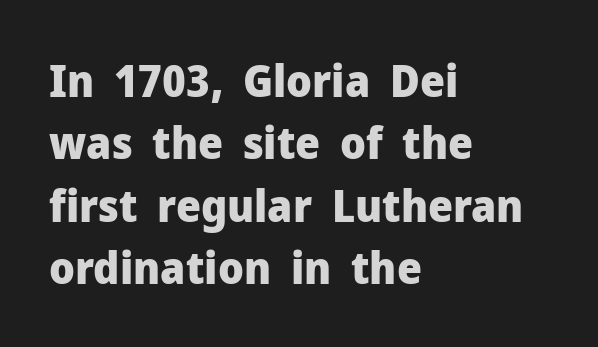
Any mark beneath the type? The region is blank. The passage shown is typed in a proportional face where columns would drift. This sample uses plain, unmodified letter spacing. Evenly set lines give the paragraph a standard silhouette.
